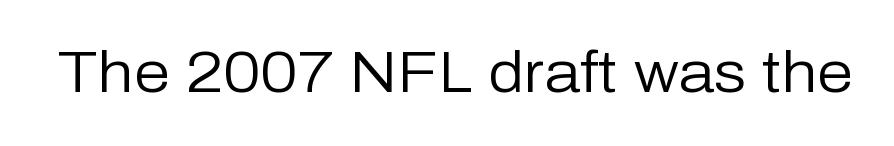
Q: Is the text bold? A: No.
Q: Is the text italic (slanted)? A: No, it is upright.
Q: Is the typeface a serif or a sans-serif typeface? A: Sans-serif.
Q: Is the text underlined? A: No.
Q: Is the spacing between letters normal or unusually wide? A: Normal.
Q: Width (condensed, normal, or wide)? A: Normal.
Q: Stroke contrast? A: Low.
Q: x-height? A: Medium.
Q: Monospaced? A: No.
